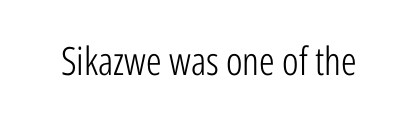
Q: Is the text bold? A: No.
Q: Is the text italic (slanted)? A: No, it is upright.
Q: Is the typeface a serif or a sans-serif typeface? A: Sans-serif.
Q: Is the text underlined? A: No.
Q: Is the spacing between letters normal or unusually wide? A: Normal.
Q: Width (condensed, normal, or wide)? A: Condensed.
Q: Stroke contrast? A: Low.
Q: x-height? A: Medium.
Q: Monospaced? A: No.
